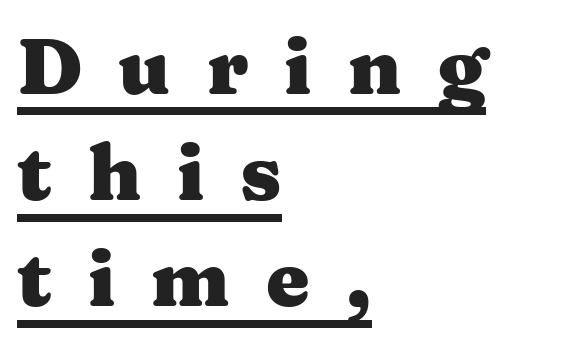
{"serif": "yes", "italic": "no", "bold": "yes", "weight": "heavy", "width": "wide", "stroke_contrast": "medium", "x_height": "medium", "monospaced": "no", "underline": "yes", "align": "left", "line_spacing": "normal", "line_spacing_ratio": 1.36, "letter_spacing": "wide", "letter_spacing_em": 0.46, "glyph_px": 78}
